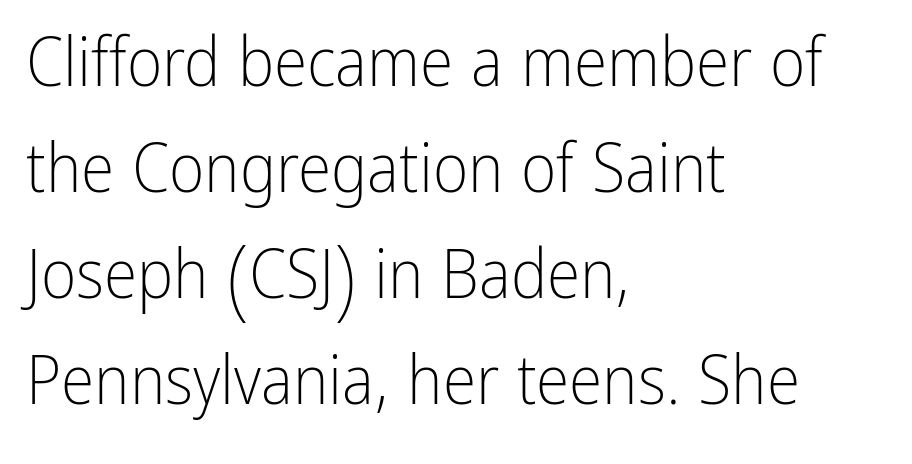
Is the letter spacing exaggerated? No — it looks like the ordinary default. Each row of text sits above clean, open space. No feet cap the strokes, marking this as sans-serif type. Every stem runs plumb, perpendicular to the baseline. The designer left line spacing at the default. Horizontally, the lines are justified to the leading edge only.
